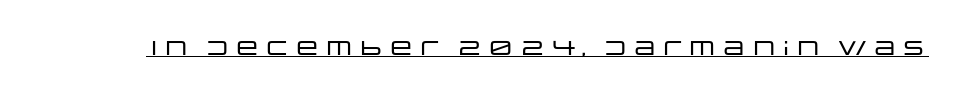
The letters stand upright; this is a roman face. Tracking here is standard; glyphs follow each other at the usual distance. Descenders here cross a horizontal rule under the line.
